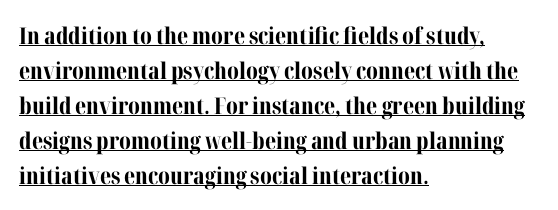
The image shows 23 px bold type, upright; set left-aligned, normal line spacing (1.52x), normal letter spacing, underlined.
